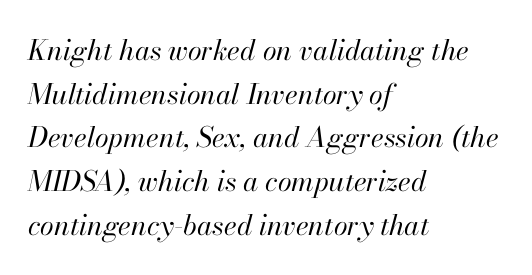
Vertically, the passage feels balanced, rows spaced as you'd expect. Horizontal alignment here is leftward, the default for most running prose. When letters slant like this, we call the style italic. The rendering uses natural spacing where letterforms have individual widths. Nothing unusual about the tracking: characters are spaced as the font intends. A light-to-regular cut is what we see here.
